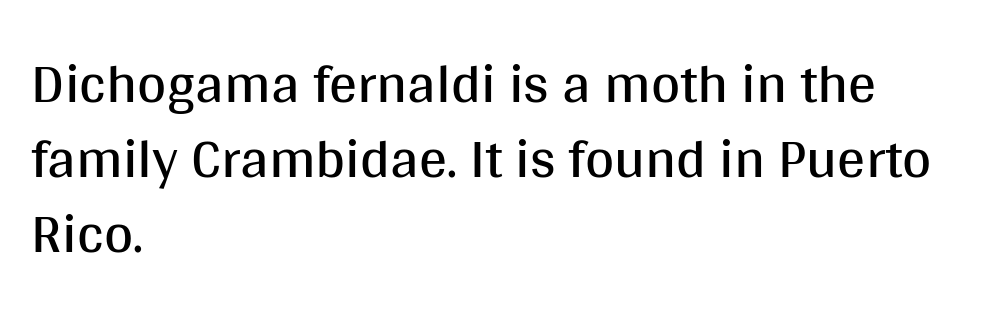
This rendering leaves character spacing at its baseline value. Typographically, this falls in the sans-serif category. These lines stack with their left ends in a neat column. Is this a fixed-width face? No — the glyphs have proportional, varying widths. These glyphs show unthickened strokes, regular width or finer.
